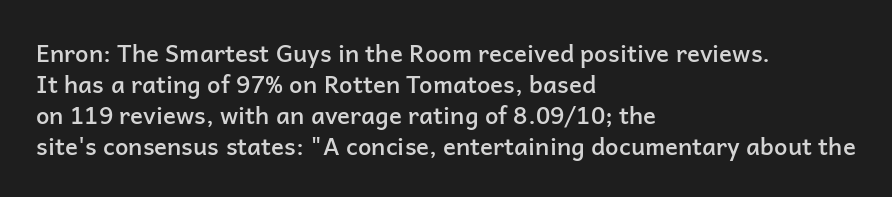
Q: Is the text bold? A: Semi-bold.
Q: Is the text italic (slanted)? A: No, it is upright.
Q: Is the text underlined? A: No.
Q: How is the paragraph aligned? A: Left-aligned.
Q: Is the spacing between letters normal or unusually wide? A: Normal.
Q: Is the spacing between lines tight, normal or loose? A: Normal.
